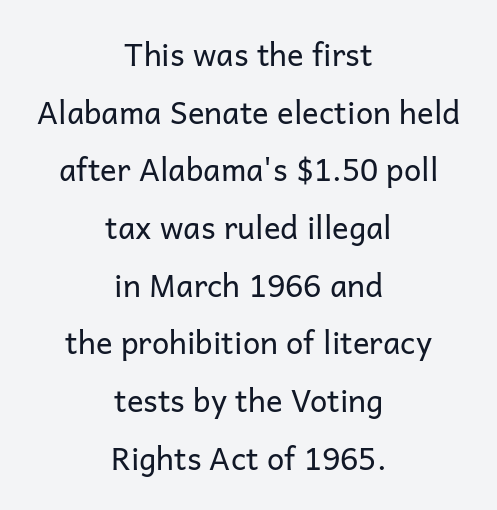
The image shows 31 px regular-weight sans-serif type, upright; set centered, line spacing 1.86x, normal letter spacing, not underlined; low stroke contrast and a medium x-height.
